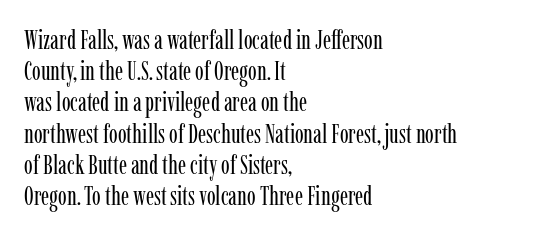
Q: Is the text bold? A: No.
Q: Is the text italic (slanted)? A: No, it is upright.
Q: Is the text underlined? A: No.
Q: How is the paragraph aligned? A: Left-aligned.
Q: Is the spacing between letters normal or unusually wide? A: Normal.
